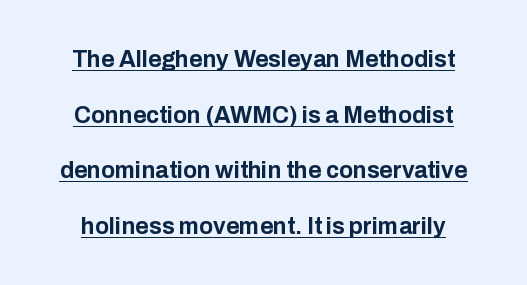
Q: Is the text bold? A: Yes.
Q: Is the text italic (slanted)? A: No, it is upright.
Q: Is the text underlined? A: Yes.
Q: Is the spacing between letters normal or unusually wide? A: Normal.
Q: Is the spacing between lines tight, normal or loose? A: Loose.
